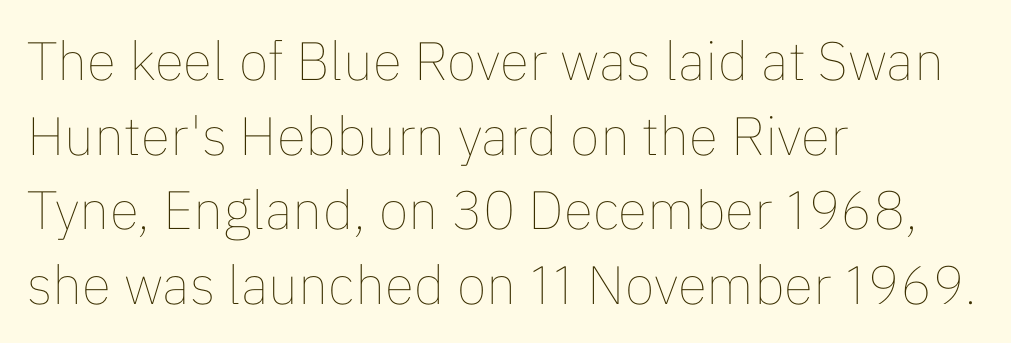
The image shows 54 px thin type, upright; set left-aligned, normal line spacing (1.38x), normal letter spacing, not underlined; low stroke contrast and a medium x-height.
